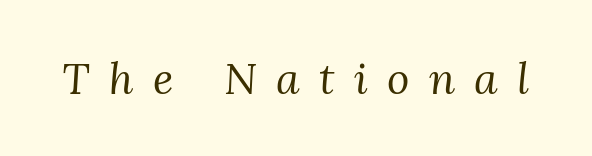
Q: Is the text bold? A: No.
Q: Is the text italic (slanted)? A: Yes, it leans right by about 3 degrees.
Q: Is the typeface a serif or a sans-serif typeface? A: Serif.
Q: Is the text underlined? A: No.
Q: Is the spacing between letters normal or unusually wide? A: Unusually wide.
Q: Width (condensed, normal, or wide)? A: Normal.
Q: Stroke contrast? A: Medium.
Q: x-height? A: Medium.
Q: Monospaced? A: No.
